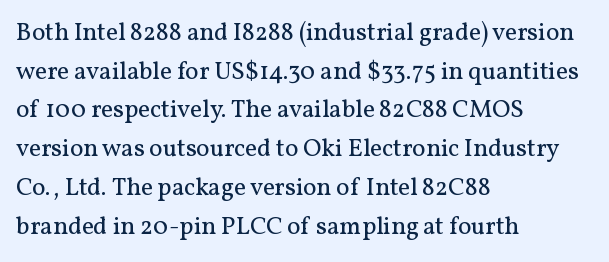
{"italic": "no", "bold": "no", "underline": "no", "align": "left", "line_spacing": "normal", "line_spacing_ratio": 1.55, "letter_spacing": "normal", "letter_spacing_em": 0.0, "glyph_px": 25}
